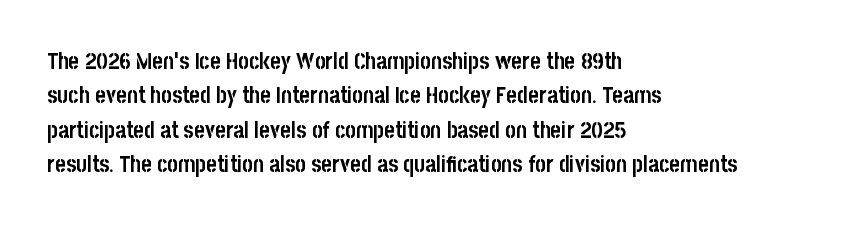
The space directly below the letters is spotless. Interline gaps are of average width in this sample. Ascenders rise straight up at ninety degrees. The rendering anchors every line to the left-hand side. The horizontal fit of the characters is conventional and even. The sample has been set heavy, in full bold.
